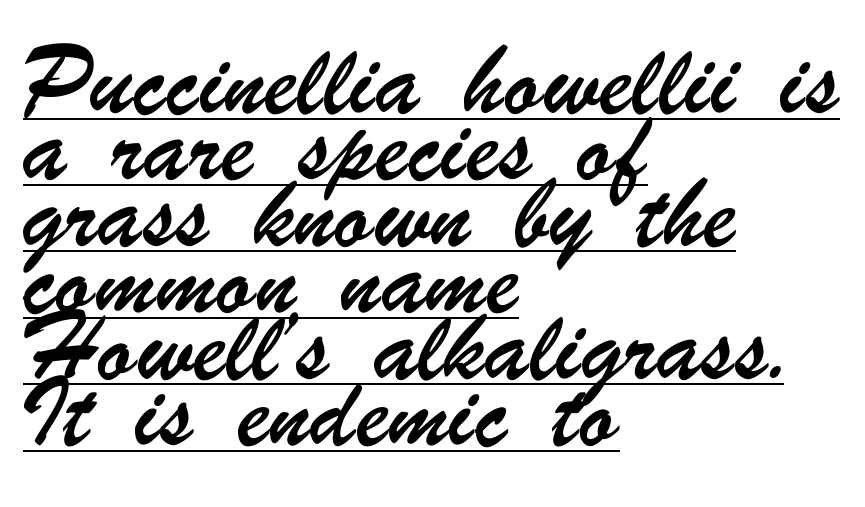
{"serif": "no", "width": "condensed", "stroke_contrast": "low", "x_height": "small", "monospaced": "no", "underline": "yes", "align": "left", "line_spacing": "normal", "line_spacing_ratio": 1.51, "letter_spacing": "normal", "letter_spacing_em": 0.0, "glyph_px": 44}
